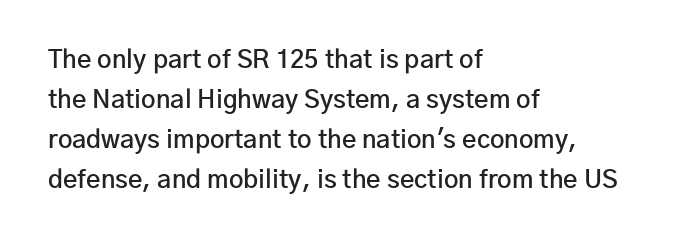
Q: Is the text bold? A: Semi-bold.
Q: Is the text italic (slanted)? A: No, it is upright.
Q: Is the text underlined? A: No.
Q: How is the paragraph aligned? A: Left-aligned.
Q: Is the spacing between letters normal or unusually wide? A: Normal.
Q: Is the spacing between lines tight, normal or loose? A: Normal.
